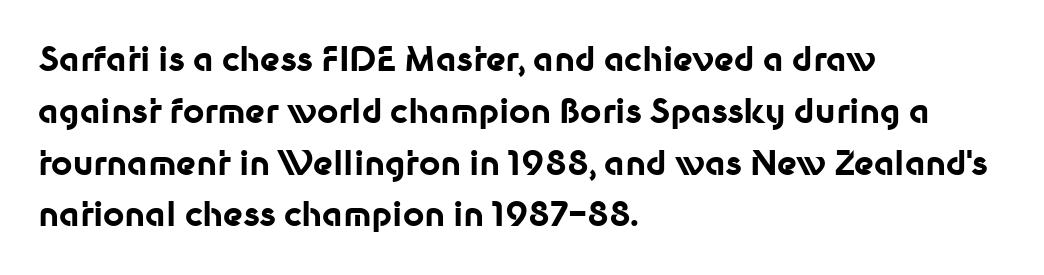
A typesetter would mark this as roman, not italic. Descenders hang freely into open space. This rendering leaves character spacing at its baseline value. Leftover space on each line is placed entirely after the last word. Letterform terminals end flat and unadorned throughout the passage. Strokes here are thick enough to call this a true bold.
